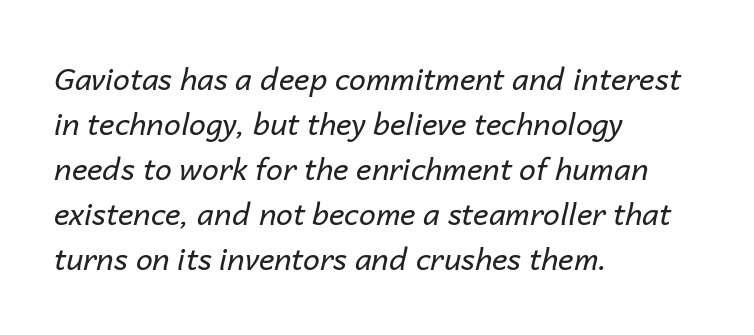
Q: Is the text bold? A: No.
Q: Is the text italic (slanted)? A: Yes, it leans right by about 14 degrees.
Q: Is the text underlined? A: No.
Q: How is the paragraph aligned? A: Left-aligned.
Q: Is the spacing between letters normal or unusually wide? A: Normal.
Q: Is the spacing between lines tight, normal or loose? A: Normal.
Q: Width (condensed, normal, or wide)? A: Normal.
Q: Stroke contrast? A: Low.
Q: x-height? A: Medium.
Q: Monospaced? A: No.
